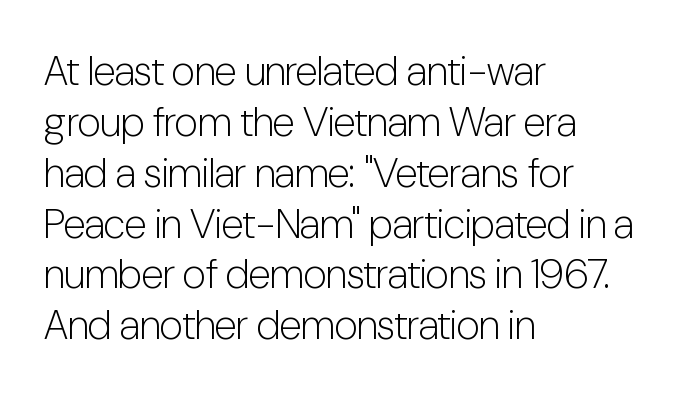
Q: Is the text bold? A: No.
Q: Is the text italic (slanted)? A: No, it is upright.
Q: Is the typeface a serif or a sans-serif typeface? A: Sans-serif.
Q: Is the text underlined? A: No.
Q: How is the paragraph aligned? A: Left-aligned.
Q: Is the spacing between letters normal or unusually wide? A: Normal.
Q: Width (condensed, normal, or wide)? A: Condensed.
Q: Stroke contrast? A: Low.
Q: x-height? A: Medium.
Q: Monospaced? A: No.
